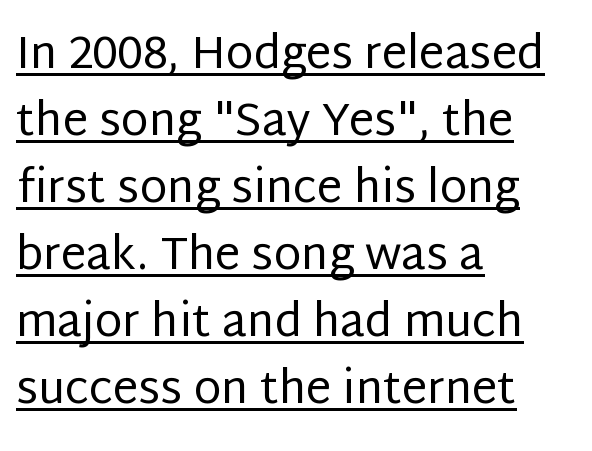
This sample uses a sans-serif face. Is there much room between lines? A standard amount, neither cramped nor airy. The passage is arranged the way most books set body copy — flush left. A typesetter would call this proportional, since set widths differ per character. Caption: lettering with a line underneath.
